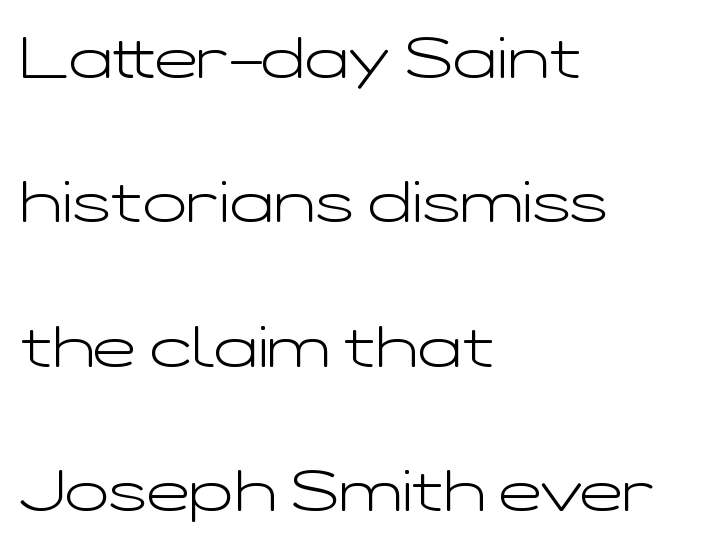
The image shows 58 px light, wide sans-serif type, upright; set left-aligned, loose line spacing (2.49x), normal letter spacing, not underlined; low stroke contrast and a medium x-height.
